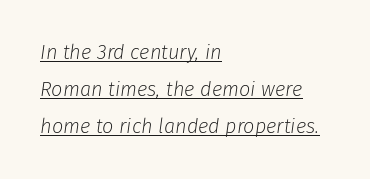
The rag falls on the right side of this text block. The rendering applies a slant to the glyphs. Beneath each row of characters lies a ruled line. Is this a heavy cut? Hardly; it is regular or lighter.
